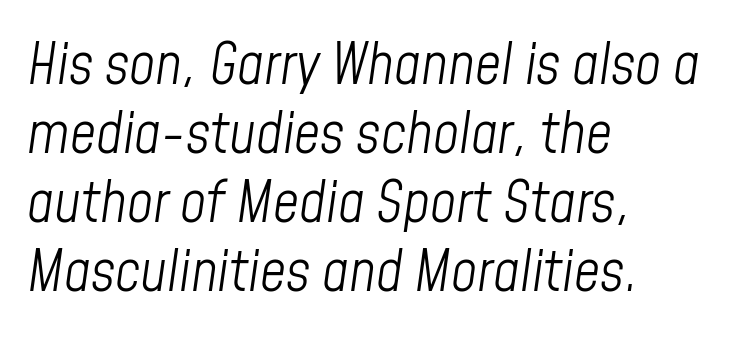
{"italic": "yes", "lean": "right", "slant_degrees": 8, "bold": "no", "weight": "light", "width": "condensed", "stroke_contrast": "low", "x_height": "medium", "monospaced": "no", "underline": "no", "align": "left", "line_spacing_ratio": 1.21, "letter_spacing": "normal", "letter_spacing_em": 0.0, "glyph_px": 57}
